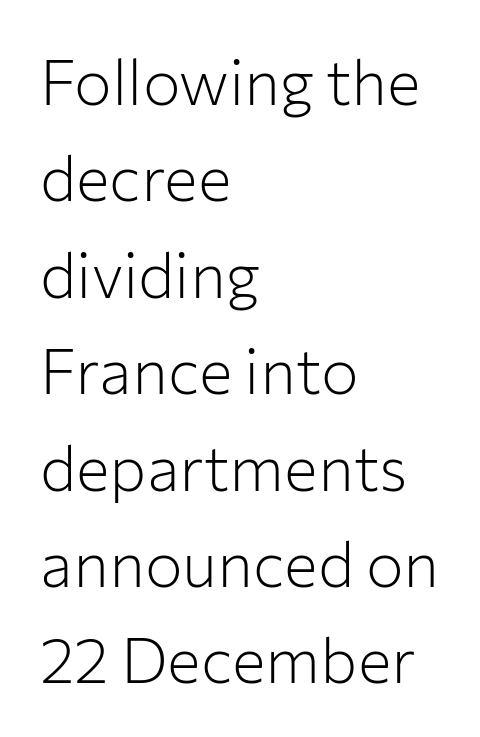
The image shows 63 px light sans-serif type, upright; set left-aligned, normal line spacing (1.53x), normal letter spacing, not underlined; low stroke contrast and a medium x-height.
